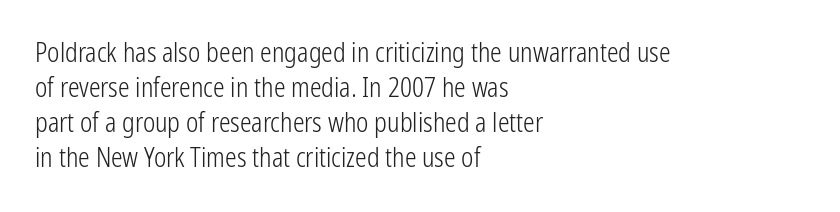
{"italic": "no", "bold": "no", "underline": "no", "align": "left", "line_spacing": "normal", "line_spacing_ratio": 1.35, "letter_spacing": "normal", "letter_spacing_em": 0.0, "glyph_px": 26}
